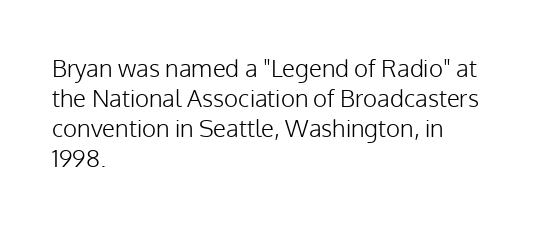
Honestly, there is no underline to notice here at all. The font's upright variant was chosen for this text. Horizontally, the lines are justified to the leading edge only. Bold? No — there's no thickening of the strokes.
